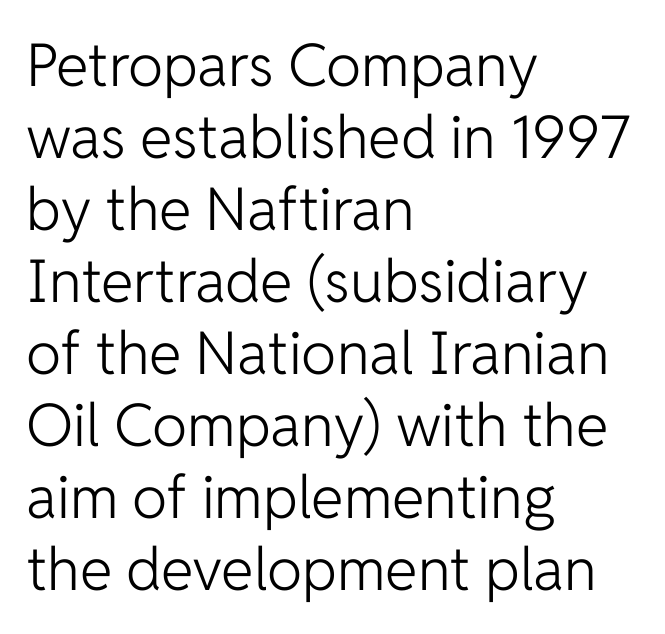
Heaviness? Minimal to ordinary, like unemphasized prose. The rendering anchors every line to the left-hand side. Is there any slant? The stems are plumb. Descenders hang freely into open space. Observe the absence of serifs on each vertical stroke in this sample. The passage shown is typed in a proportional face where columns would drift.
